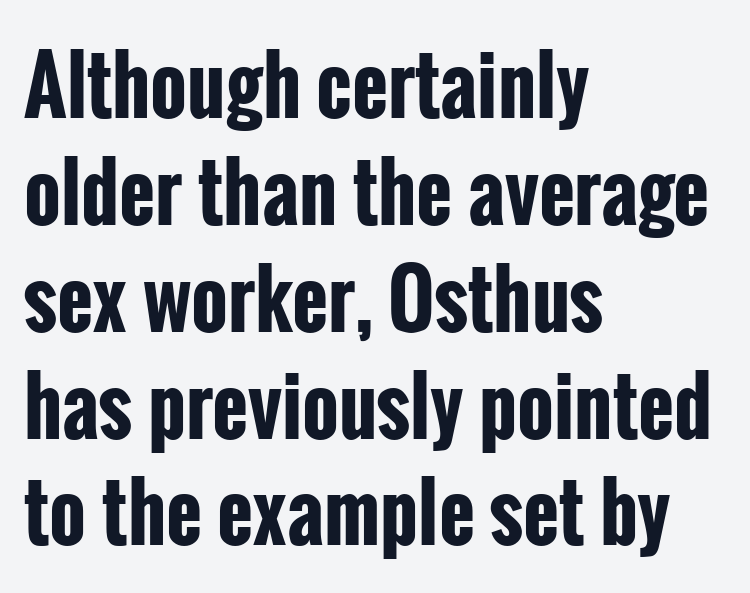
{"serif": "no", "italic": "no", "bold": "yes", "weight": "bold", "width": "condensed", "stroke_contrast": "low", "x_height": "medium", "monospaced": "no", "underline": "no", "align": "left", "line_spacing": "normal", "line_spacing_ratio": 1.37, "letter_spacing": "normal", "letter_spacing_em": 0.0, "glyph_px": 78}
